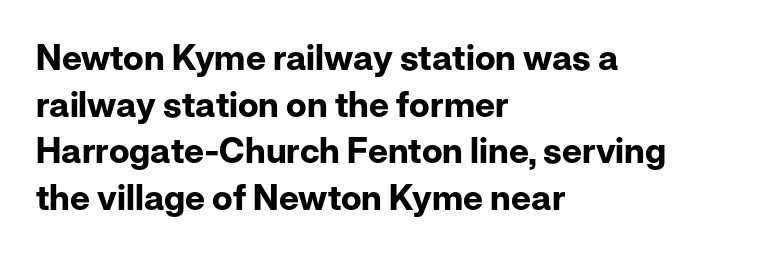
Q: Is the text bold? A: Yes.
Q: Is the text italic (slanted)? A: No, it is upright.
Q: Is the typeface a serif or a sans-serif typeface? A: Sans-serif.
Q: Is the text underlined? A: No.
Q: How is the paragraph aligned? A: Left-aligned.
Q: Is the spacing between letters normal or unusually wide? A: Normal.
Q: Is the spacing between lines tight, normal or loose? A: Normal.
Q: Width (condensed, normal, or wide)? A: Normal.
Q: Stroke contrast? A: Low.
Q: x-height? A: Medium.
Q: Monospaced? A: No.
